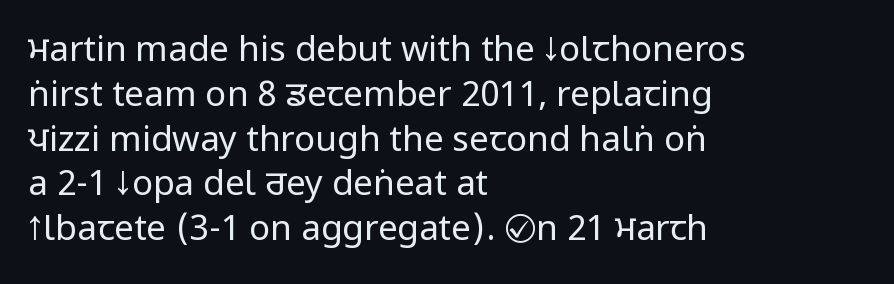
This is roman type, the default non-slanted kind. Vertical stems look standard width or narrower in stroke. Underline: absent. The rendering uses natural spacing where letterforms have individual widths. The type is set solid horizontally, with unmodified tracking.
